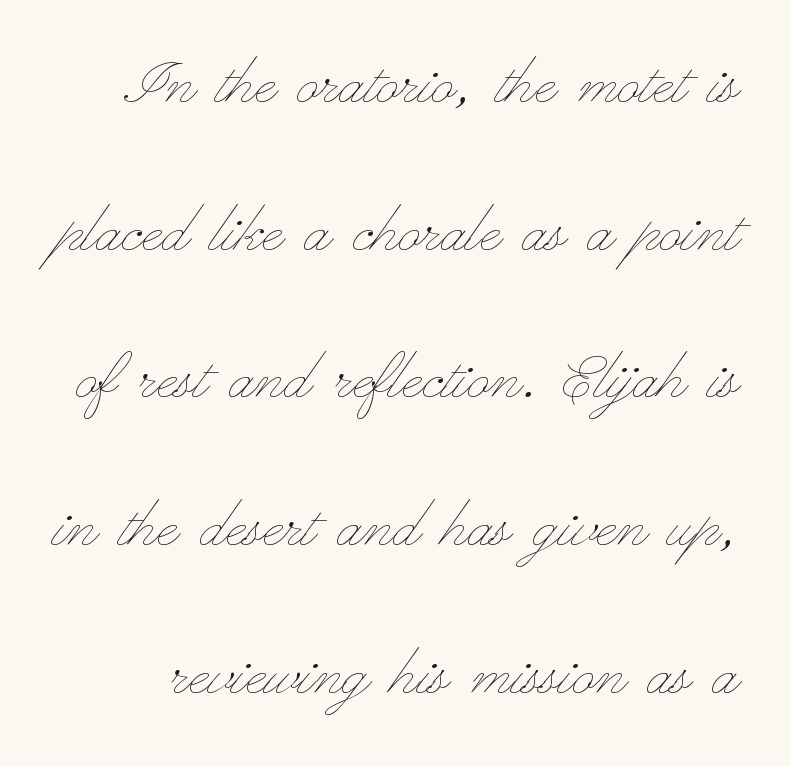
{"bold": "no", "weight": "thin", "width": "wide", "stroke_contrast": "low", "x_height": "small", "monospaced": "no", "underline": "no", "line_spacing": "loose", "line_spacing_ratio": 1.97, "letter_spacing": "normal", "letter_spacing_em": 0.0, "glyph_px": 75}
